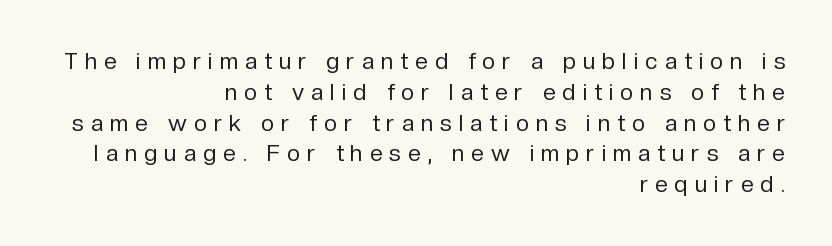
The image shows 23 px text type, upright; set right-aligned, normal line spacing (1.34x), unusually wide letter spacing (+0.31 em), not underlined.
